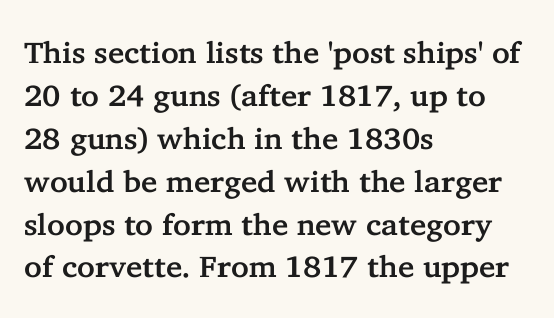
The compositor pushed each line to the left boundary. Summary of vertical rhythm: regular, with standard interline spacing. Compared with typical body copy, the letter spacing here is the same. The designer went with a serif here, giving each stem small feet.
